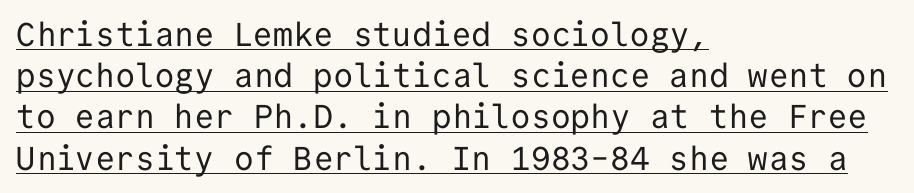
{"serif": "no", "italic": "no", "bold": "no", "weight": "regular", "width": "normal", "stroke_contrast": "low", "x_height": "medium", "monospaced": "yes", "underline": "yes", "align": "left", "line_spacing": "normal", "line_spacing_ratio": 1.25, "letter_spacing": "normal", "letter_spacing_em": 0.0, "glyph_px": 33}
